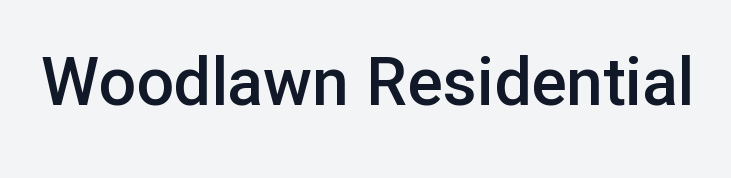
Looks like regular typesetting: each glyph gets only the width it needs. A somewhat darkened texture: the type is semibold rather than bold. Nope, no serifs anywhere on these letters. Italic? Not at all — the glyphs are vertical. The letters sit at their default tracking, neither squeezed nor spread.
